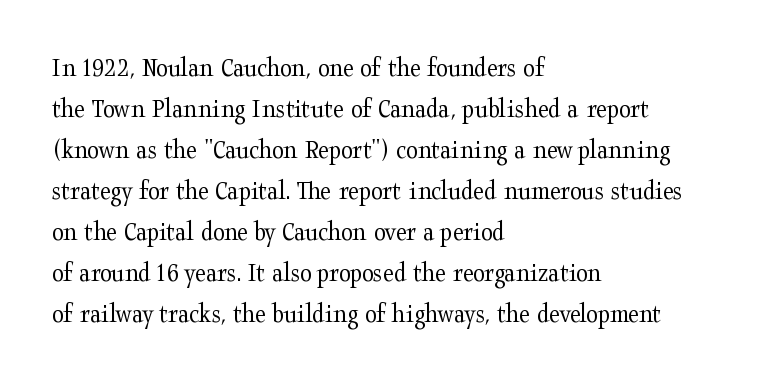
The image shows 27 px text type, upright; set left-aligned, normal line spacing (1.52x), normal letter spacing, not underlined.
